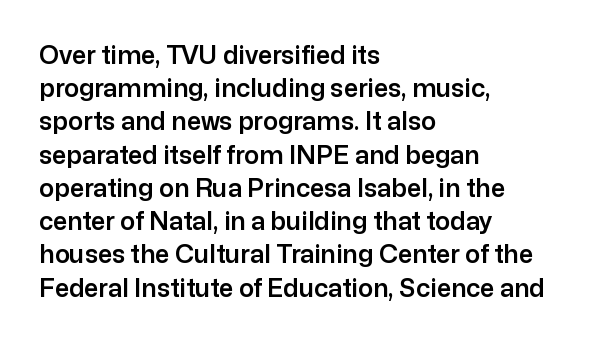
{"italic": "no", "underline": "no", "align": "left", "line_spacing": "normal", "line_spacing_ratio": 1.33, "letter_spacing": "normal", "letter_spacing_em": 0.0, "glyph_px": 25}
